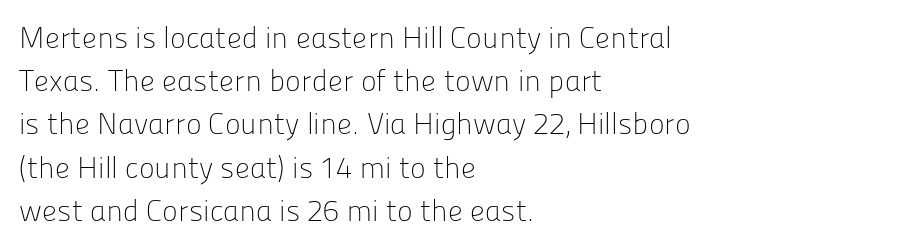
The space beneath each line is pristine and unruled. The lines in this sample share a left origin and differ only in where they stop. The letters stand upright; this is a roman face. Is there much room between lines? A standard amount, neither cramped nor airy. Observe the ordinary spacing: letters are neighbours, not strangers. These lines are composed in type without serifs.
